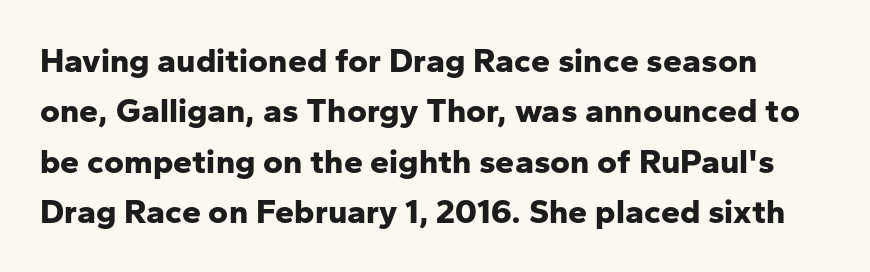
Q: Is the text bold? A: Yes.
Q: Is the text italic (slanted)? A: No, it is upright.
Q: Is the typeface a serif or a sans-serif typeface? A: Sans-serif.
Q: Is the text underlined? A: No.
Q: Is the spacing between letters normal or unusually wide? A: Normal.
Q: Is the spacing between lines tight, normal or loose? A: Normal.
Q: Width (condensed, normal, or wide)? A: Normal.
Q: Stroke contrast? A: Low.
Q: x-height? A: Medium.
Q: Monospaced? A: No.
